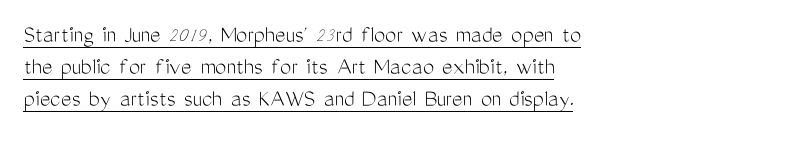
Q: Is the text bold? A: No.
Q: Is the text italic (slanted)? A: No, it is upright.
Q: Is the text underlined? A: Yes.
Q: How is the paragraph aligned? A: Left-aligned.
Q: Is the spacing between letters normal or unusually wide? A: Normal.
Q: Is the spacing between lines tight, normal or loose? A: Normal.
